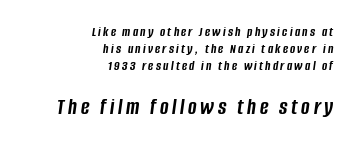
The rendering anchors every line to the right-hand side. These two chunks differ in scale, with the bottom chunk taking the larger measure. Stroke thickness is high; the sample reads as a true bold. This rendering features lettering with no underline.
